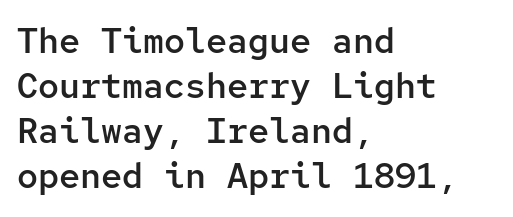
{"serif": "no", "italic": "no", "bold": "semi", "weight": "semibold", "width": "normal", "stroke_contrast": "low", "x_height": "medium", "monospaced": "yes", "underline": "no", "align": "left", "line_spacing": "normal", "line_spacing_ratio": 1.29, "letter_spacing": "normal", "letter_spacing_em": 0.0, "glyph_px": 35}
